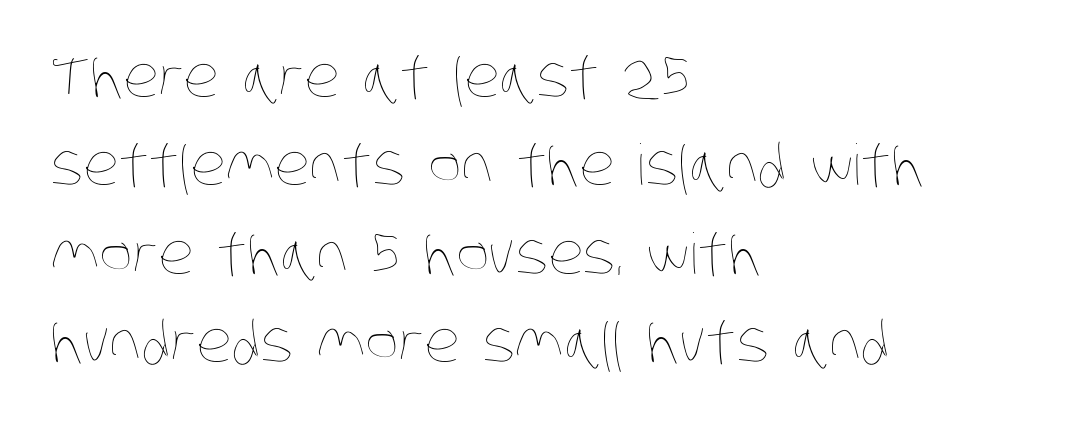
{"bold": "no", "weight": "thin", "width": "condensed", "stroke_contrast": "low", "x_height": "large", "monospaced": "no", "underline": "no", "align": "left", "line_spacing": "normal", "line_spacing_ratio": 1.58, "letter_spacing": "normal", "letter_spacing_em": 0.0, "glyph_px": 56}
